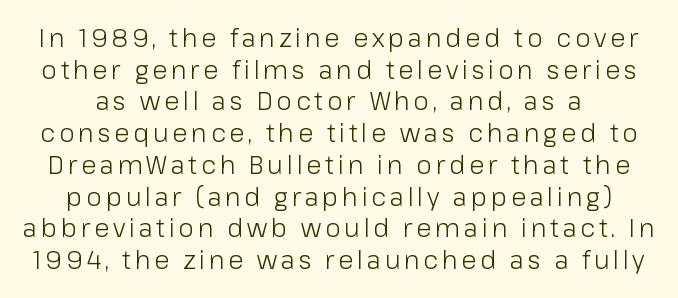
Q: Is the text bold? A: No.
Q: Is the text italic (slanted)? A: No, it is upright.
Q: Is the text underlined? A: No.
Q: Is the spacing between lines tight, normal or loose? A: Normal.
